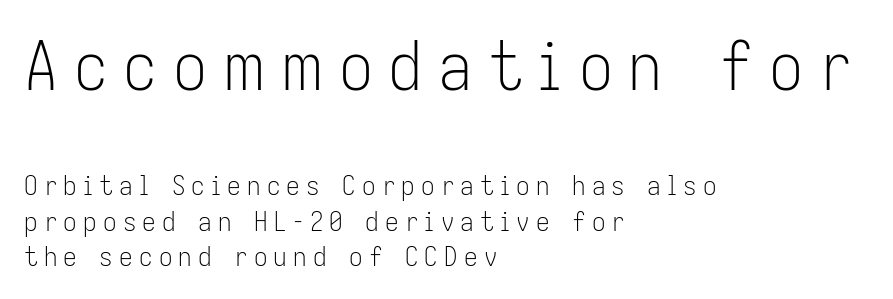
Weight: in the light-to-regular range. Glyph-to-glyph distance is far greater than everyday printed text. Lines of text with bare space underneath. The typography opts for an upright posture over an oblique one. Does the leading feel generous? No, just average.
